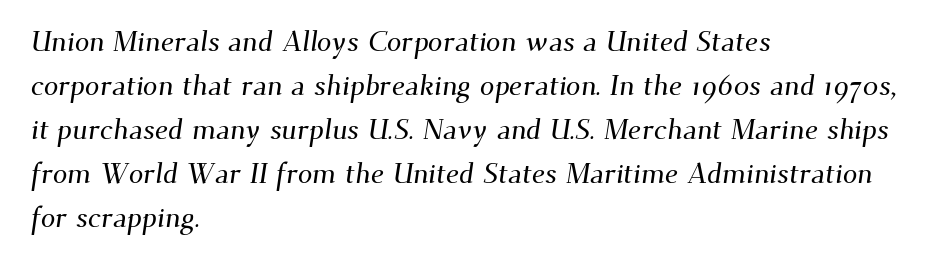
{"serif": "yes", "width": "normal", "stroke_contrast": "medium", "x_height": "small", "monospaced": "no", "underline": "no", "align": "left", "line_spacing": "normal", "line_spacing_ratio": 1.52, "letter_spacing": "normal", "letter_spacing_em": 0.0, "glyph_px": 29}
